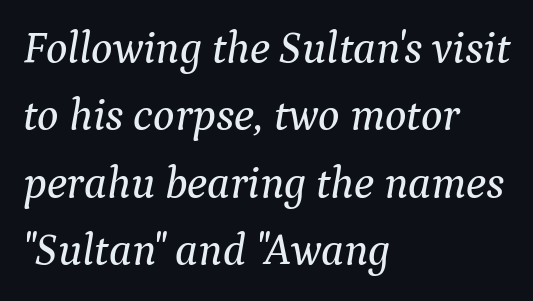
The image shows 45 px serif type, italic (leaning right); set left-aligned, normal line spacing (1.5x), normal letter spacing, not underlined; medium stroke contrast and a medium x-height.
